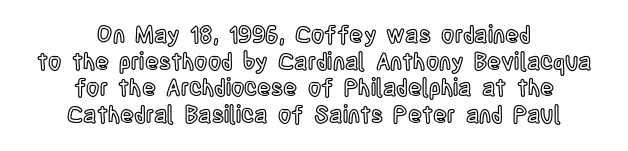
Caption: multi-line text, centered on the measure. A typesetter would mark this as roman, not italic. These lines keep a tight, regular rhythm from letter to letter. Rule under the text: the space is simply empty.
